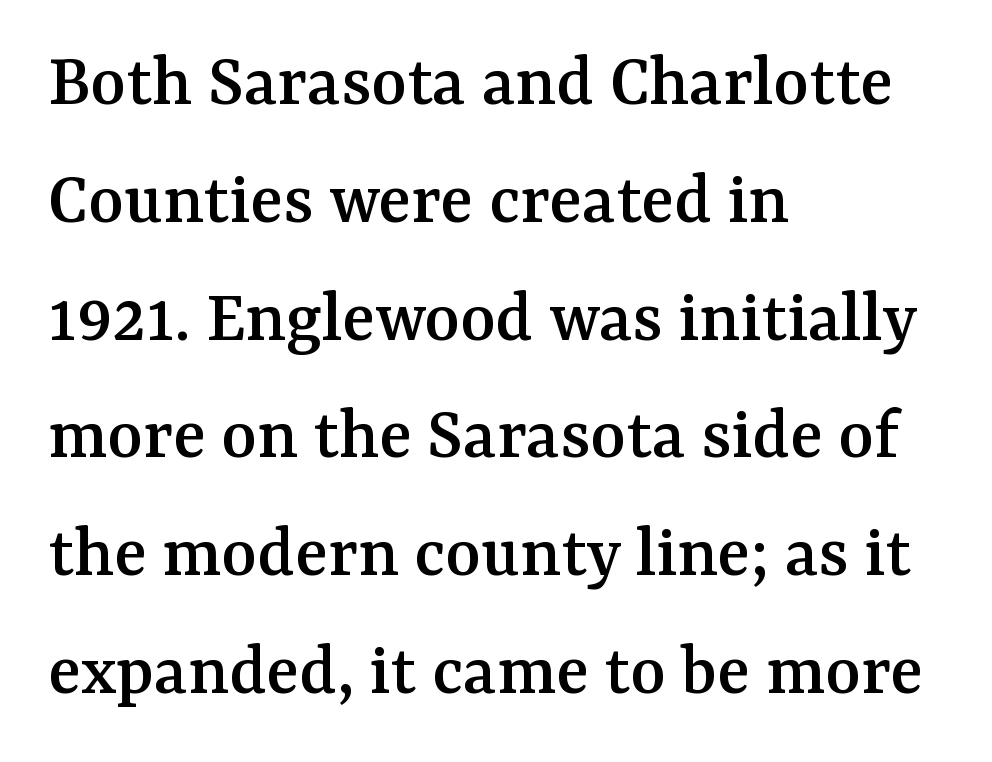
Q: Is the text italic (slanted)? A: No, it is upright.
Q: Is the typeface a serif or a sans-serif typeface? A: Serif.
Q: Is the text underlined? A: No.
Q: How is the paragraph aligned? A: Left-aligned.
Q: Is the spacing between letters normal or unusually wide? A: Normal.
Q: Is the spacing between lines tight, normal or loose? A: Normal.
Q: Width (condensed, normal, or wide)? A: Normal.
Q: Stroke contrast? A: Medium.
Q: x-height? A: Medium.
Q: Monospaced? A: No.
